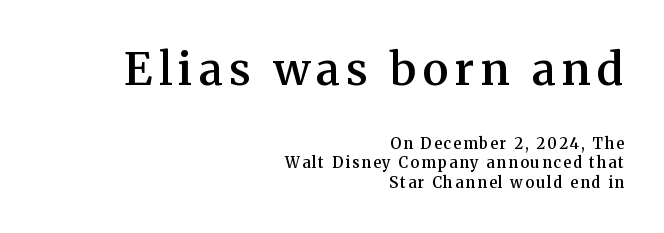
The rendering uses natural spacing where letterforms have individual widths. Check where the strokes stop: tiny serifs finish them off. Does the lettering tilt? It doesn't — this is upright. A clean baseline with only descenders dipping below it. Notice how the passage keeps a crisp vertical edge on the right only.
